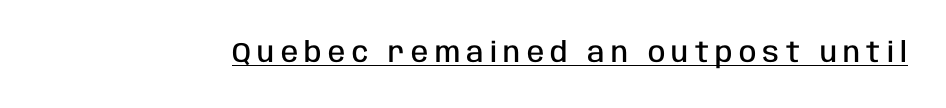
{"serif": "no", "italic": "no", "bold": "semi", "weight": "semibold", "width": "condensed", "stroke_contrast": "low", "x_height": "large", "monospaced": "no", "underline": "yes", "letter_spacing": "wide", "letter_spacing_em": 0.23, "glyph_px": 28}
